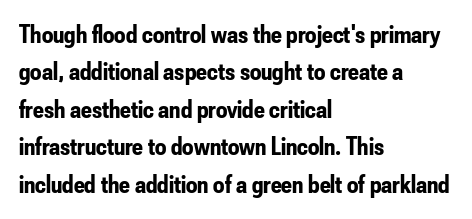
{"italic": "no", "bold": "yes", "underline": "no", "align": "left", "line_spacing": "normal", "line_spacing_ratio": 1.5, "letter_spacing": "normal", "letter_spacing_em": 0.0, "glyph_px": 25}
